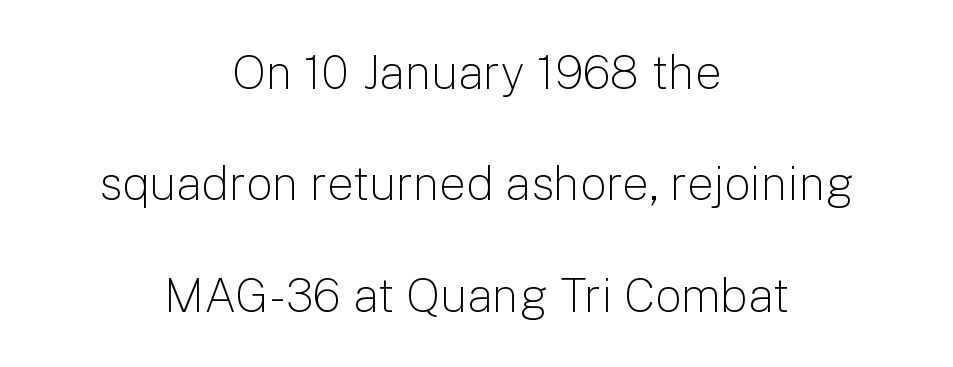
Q: Is the text bold? A: No.
Q: Is the text italic (slanted)? A: No, it is upright.
Q: Is the typeface a serif or a sans-serif typeface? A: Sans-serif.
Q: Is the text underlined? A: No.
Q: How is the paragraph aligned? A: Centered.
Q: Is the spacing between letters normal or unusually wide? A: Normal.
Q: Is the spacing between lines tight, normal or loose? A: Loose.
Q: Width (condensed, normal, or wide)? A: Normal.
Q: Stroke contrast? A: Low.
Q: x-height? A: Medium.
Q: Monospaced? A: No.
